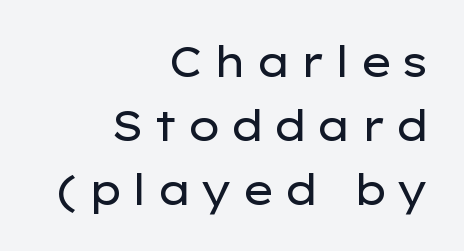
The image shows 42 px regular-weight, wide sans-serif type, upright; set right-aligned, normal line spacing (1.52x), unusually wide letter spacing (+0.21 em), not underlined; low stroke contrast and a medium x-height.
